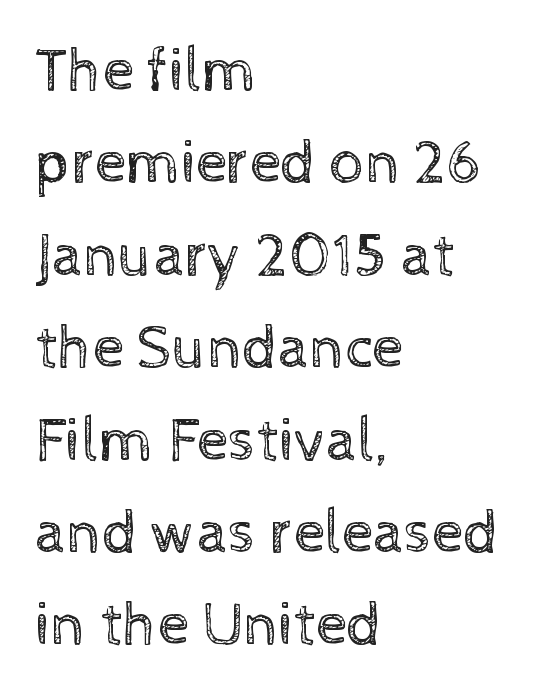
The image shows 62 px regular-weight type, upright; set left-aligned, normal line spacing (1.49x), normal letter spacing, not underlined; a medium x-height.
